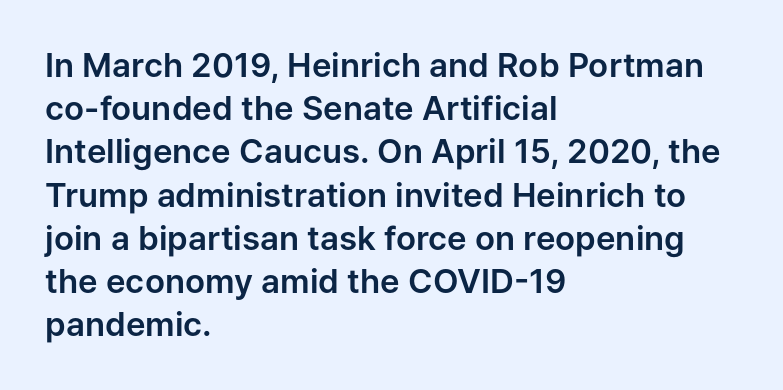
The image shows 33 px sans-serif type, upright; set left-aligned, normal line spacing (1.31x), normal letter spacing, not underlined; low stroke contrast and a medium x-height.
